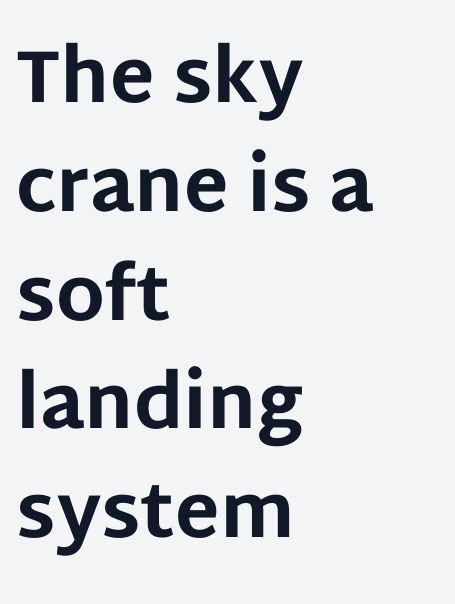
No italicization has been applied; the sample stays upright. Plain, unruled lines of type. Grotesque or geometric, the face here clearly has no serifs. Each line starts at the same left margin while the right side varies. Does extra space separate the letters? No, they use regular spacing.
